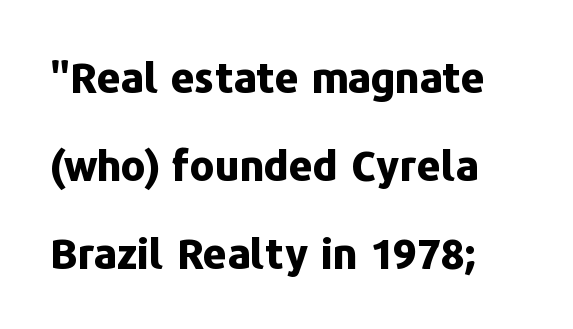
Q: Is the text bold? A: Yes.
Q: Is the text italic (slanted)? A: No, it is upright.
Q: Is the typeface a serif or a sans-serif typeface? A: Sans-serif.
Q: Is the text underlined? A: No.
Q: Is the spacing between letters normal or unusually wide? A: Normal.
Q: Is the spacing between lines tight, normal or loose? A: Loose.
Q: Width (condensed, normal, or wide)? A: Normal.
Q: Stroke contrast? A: Low.
Q: x-height? A: Medium.
Q: Monospaced? A: No.
